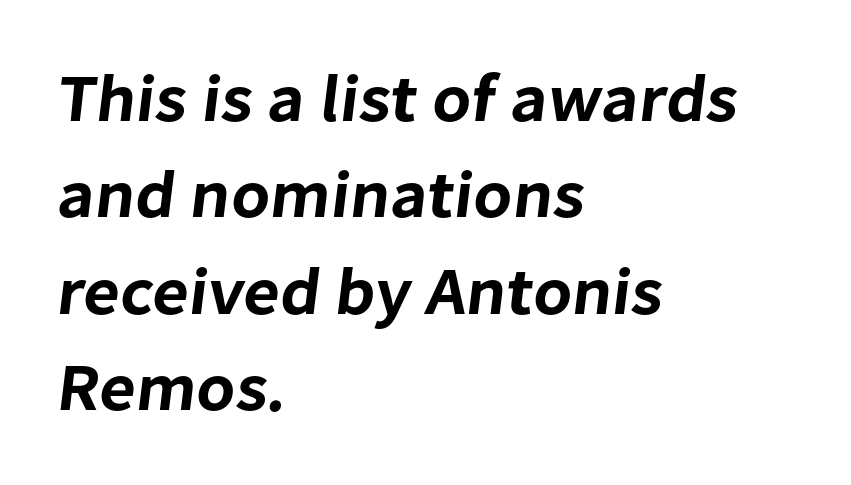
Q: Is the typeface a serif or a sans-serif typeface? A: Sans-serif.
Q: Is the text underlined? A: No.
Q: How is the paragraph aligned? A: Left-aligned.
Q: Is the spacing between letters normal or unusually wide? A: Normal.
Q: Is the spacing between lines tight, normal or loose? A: Normal.
Q: Width (condensed, normal, or wide)? A: Normal.
Q: Stroke contrast? A: Low.
Q: x-height? A: Medium.
Q: Monospaced? A: No.
